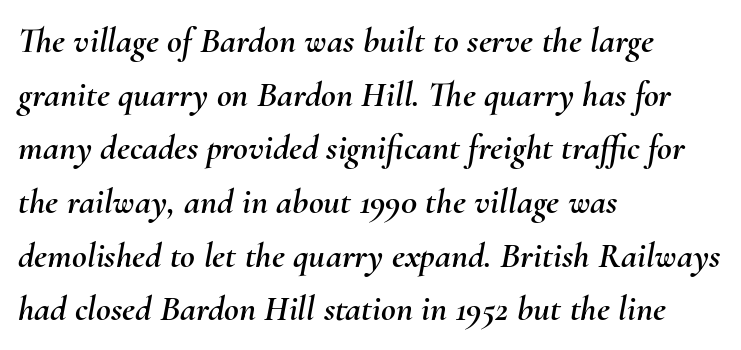
Q: Is the text italic (slanted)? A: Yes, it leans right by about 10 degrees.
Q: Is the text underlined? A: No.
Q: How is the paragraph aligned? A: Left-aligned.
Q: Is the spacing between letters normal or unusually wide? A: Normal.
Q: Is the spacing between lines tight, normal or loose? A: Normal.
Q: Width (condensed, normal, or wide)? A: Normal.
Q: Stroke contrast? A: Medium.
Q: x-height? A: Small.
Q: Monospaced? A: No.
